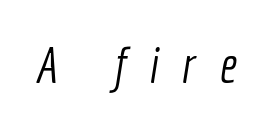
The image shows 50 px light, condensed sans-serif type; set unusually wide letter spacing (+0.47 em), not underlined; a medium x-height.
